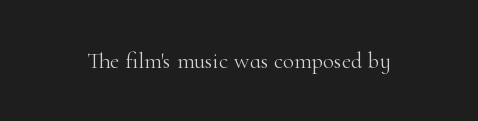
The type is set solid horizontally, with unmodified tracking. Words float on clear page, feet unadorned. A quiet, ordinary-to-light weight characterises the typeface. The type sits square on the baseline with zero lean.
